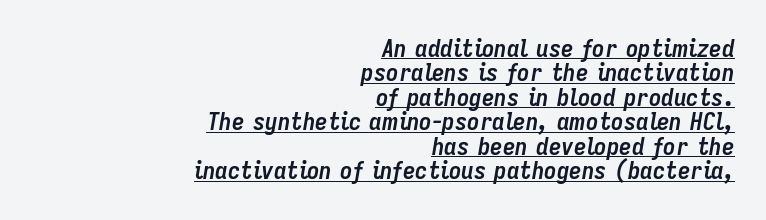
Alignment: flush right. I'd describe the lettering as bold — thick and assertive. Quick note: interline space is minimal. Quick note: underline on.
